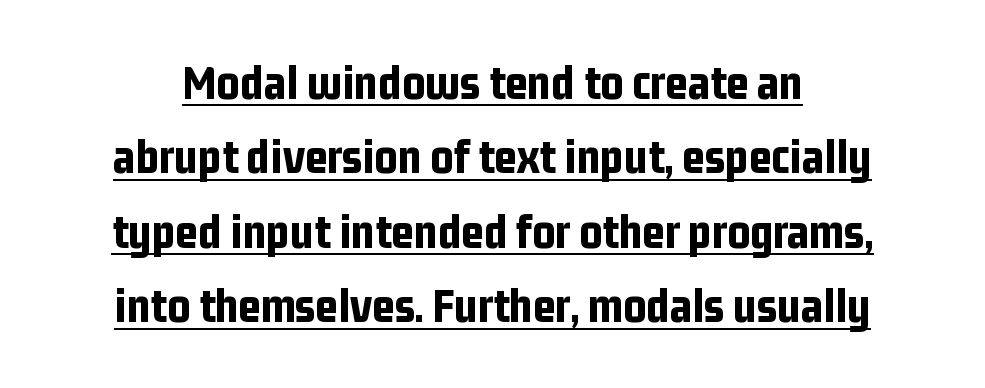
The image shows 49 px bold, condensed sans-serif type, upright; set normal line spacing (1.52x), normal letter spacing, underlined; low stroke contrast and a medium x-height.
